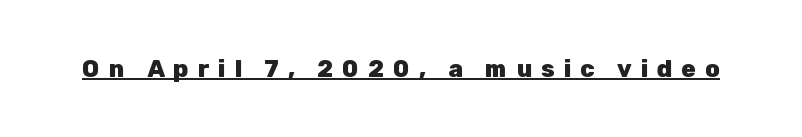
On the weight axis this lands at bold, roughly 700. Check the space under the baseline: a stroke is drawn there. The passage shown has open, widely tracked lettering throughout. Nope, not italic — everything's standing straight.
